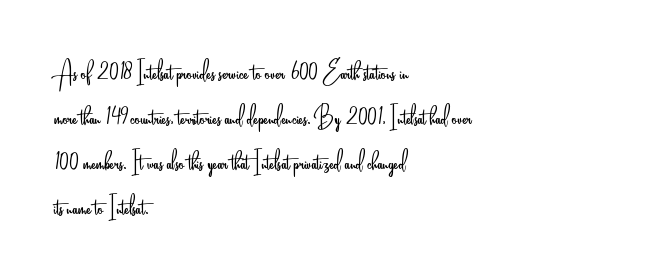
Heft: none added — not bold. Font category for this specimen: sans-serif. The passage shown has conventional tracking throughout. The rag falls on the right side of this text block. Beneath every word, the page is bare.
